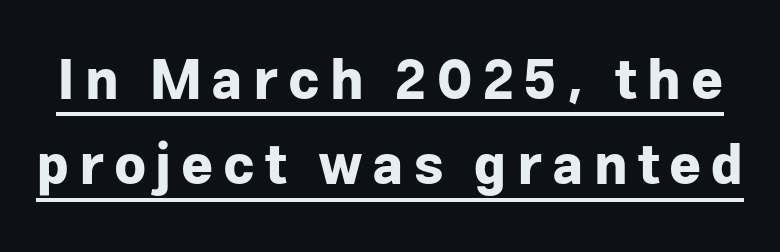
{"serif": "no", "italic": "no", "bold": "yes", "weight": "bold", "width": "normal", "stroke_contrast": "low", "x_height": "medium", "monospaced": "no", "underline": "yes", "line_spacing": "normal", "line_spacing_ratio": 1.55, "glyph_px": 55}
